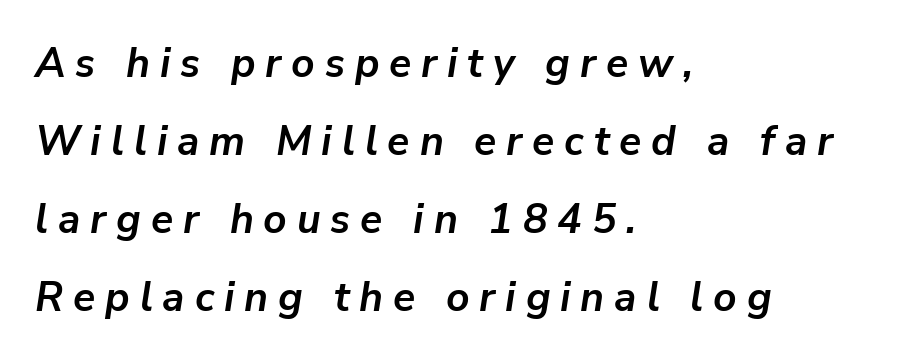
The image shows 41 px semibold type, italic (leaning right); set left-aligned, loose line spacing (1.9x), unusually wide letter spacing (+0.24 em), not underlined; low stroke contrast and a medium x-height.
